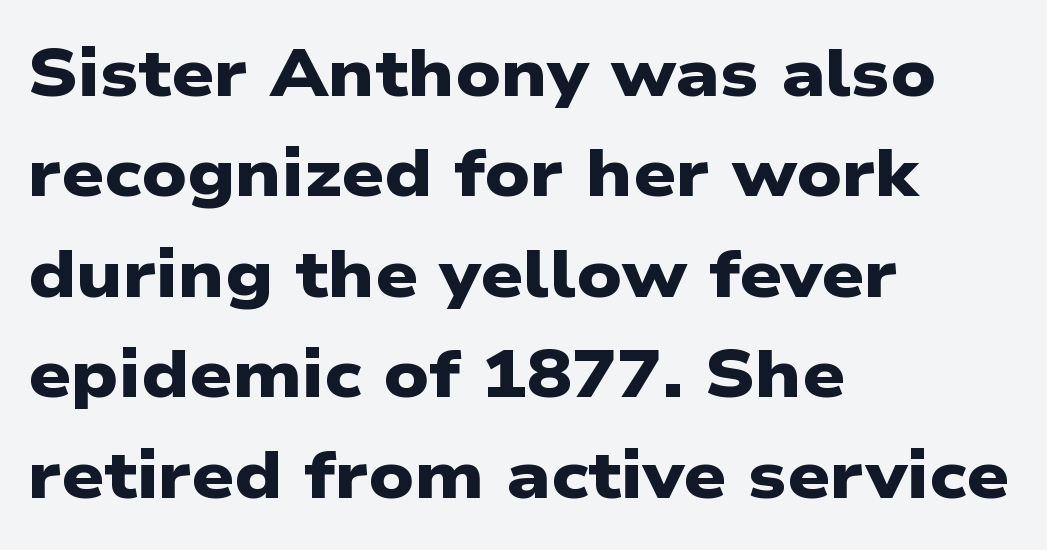
{"serif": "no", "bold": "yes", "weight": "heavy", "width": "wide", "stroke_contrast": "low", "x_height": "medium", "monospaced": "no", "underline": "no", "align": "left", "line_spacing": "normal", "line_spacing_ratio": 1.5, "letter_spacing": "normal", "letter_spacing_em": 0.0, "glyph_px": 67}
